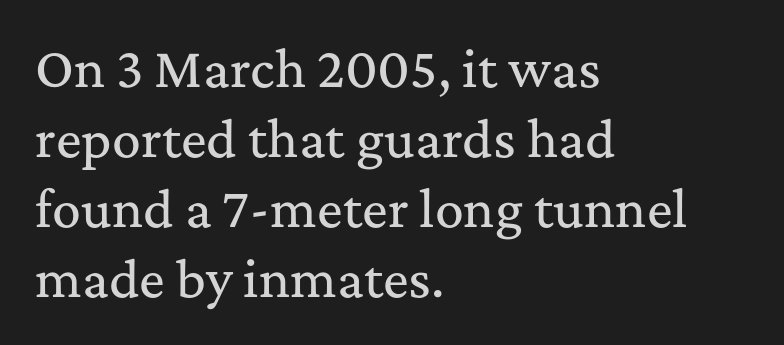
The image shows 48 px serif type, upright; set left-aligned, normal line spacing (1.46x), normal letter spacing, not underlined; medium stroke contrast and a medium x-height.
